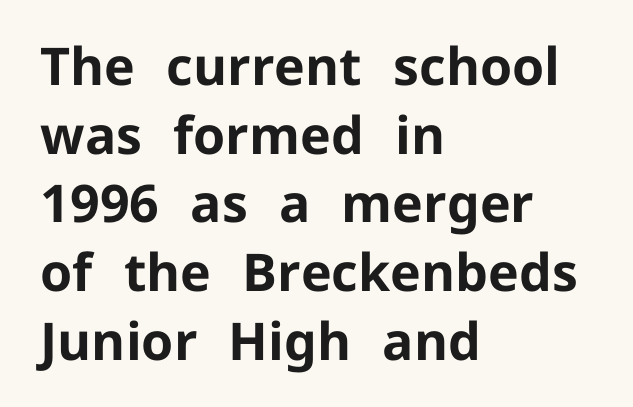
Q: Is the text bold? A: Yes.
Q: Is the text italic (slanted)? A: No, it is upright.
Q: Is the typeface a serif or a sans-serif typeface? A: Sans-serif.
Q: Is the text underlined? A: No.
Q: How is the paragraph aligned? A: Left-aligned.
Q: Is the spacing between letters normal or unusually wide? A: Normal.
Q: Is the spacing between lines tight, normal or loose? A: Normal.
Q: Width (condensed, normal, or wide)? A: Normal.
Q: Stroke contrast? A: Low.
Q: x-height? A: Medium.
Q: Monospaced? A: No.
